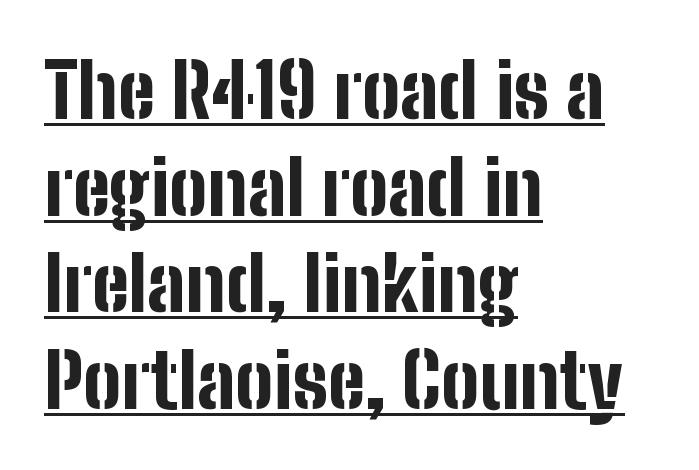
The image shows 76 px bold, condensed sans-serif type, upright; set left-aligned, normal line spacing (1.27x), normal letter spacing, underlined; low stroke contrast and a medium x-height.
